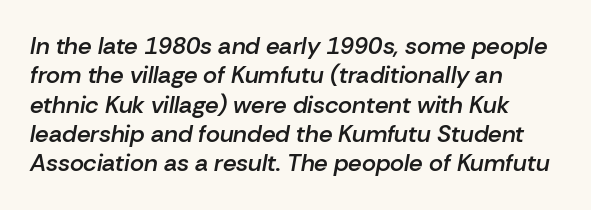
The image shows 24 px text type, italic (leaning right); set left-aligned, line spacing 1.22x, normal letter spacing, not underlined.
